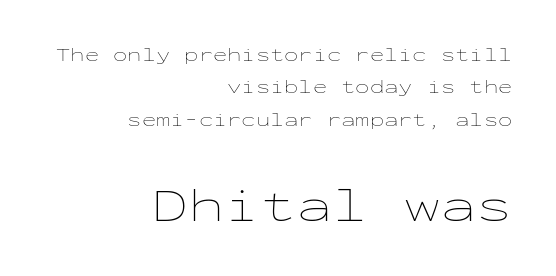
The image shows 48 px thin, wide type, upright, monospaced; set right-aligned, normal line spacing (1.7x), normal letter spacing, not underlined; the second (bottom) block is 2.53x larger; low stroke contrast and a medium x-height.
